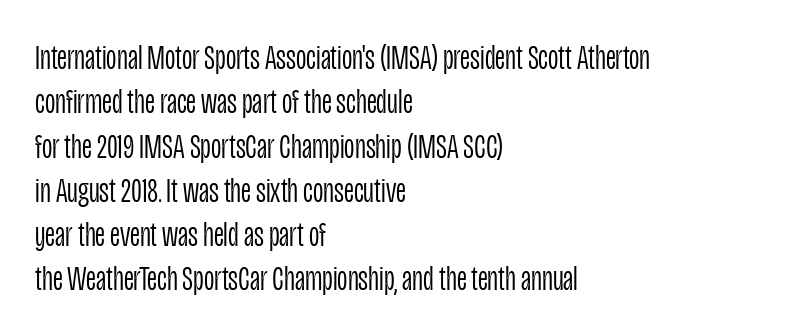
The image shows 36 px light, condensed sans-serif type, upright; set left-aligned, line spacing 1.23x, normal letter spacing, not underlined; low stroke contrast and a large x-height.
